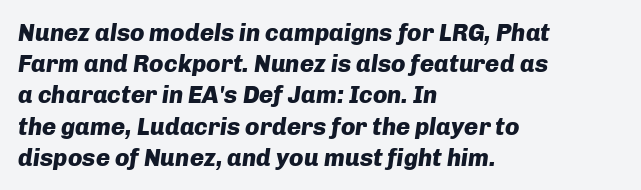
Q: Is the text bold? A: Yes.
Q: Is the text italic (slanted)? A: Yes, it leans right by about 8 degrees.
Q: Is the text underlined? A: No.
Q: How is the paragraph aligned? A: Left-aligned.
Q: Is the spacing between letters normal or unusually wide? A: Normal.
Q: Is the spacing between lines tight, normal or loose? A: Normal.
